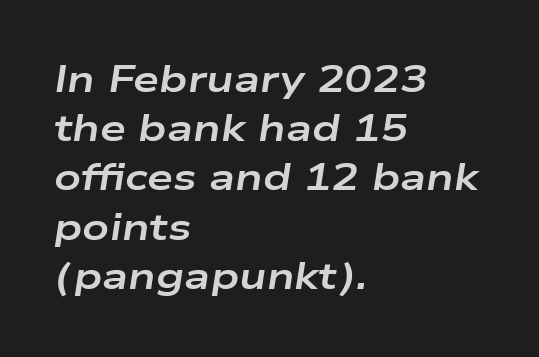
Q: Is the text bold? A: Yes.
Q: Is the text italic (slanted)? A: Yes, it leans right by about 9 degrees.
Q: Is the text underlined? A: No.
Q: How is the paragraph aligned? A: Left-aligned.
Q: Is the spacing between letters normal or unusually wide? A: Normal.
Q: Is the spacing between lines tight, normal or loose? A: Normal.
Q: Width (condensed, normal, or wide)? A: Wide.
Q: Stroke contrast? A: Low.
Q: x-height? A: Medium.
Q: Monospaced? A: No.
